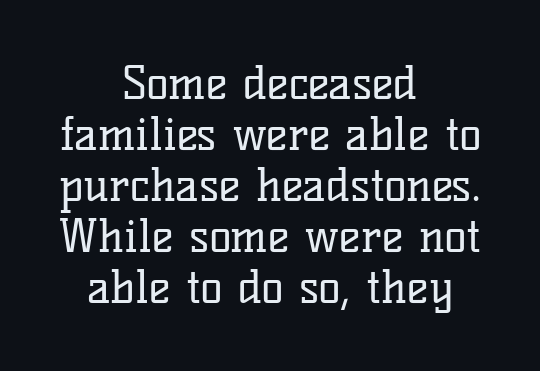
Short note: letters normally spaced. Rows of type sit shoulder to shoulder in the vertical direction. Horizontally, the lines are justified to the midpoint only. Note the varied advance widths — an 'i' is clearly narrower than an 'm'. The weight would be labelled regular, book, light, or lighter still. These lines are composed in type with serifs.
